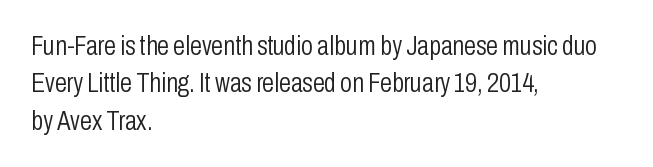
The image shows 27 px text type, upright; set left-aligned, normal line spacing (1.38x), normal letter spacing, not underlined.
